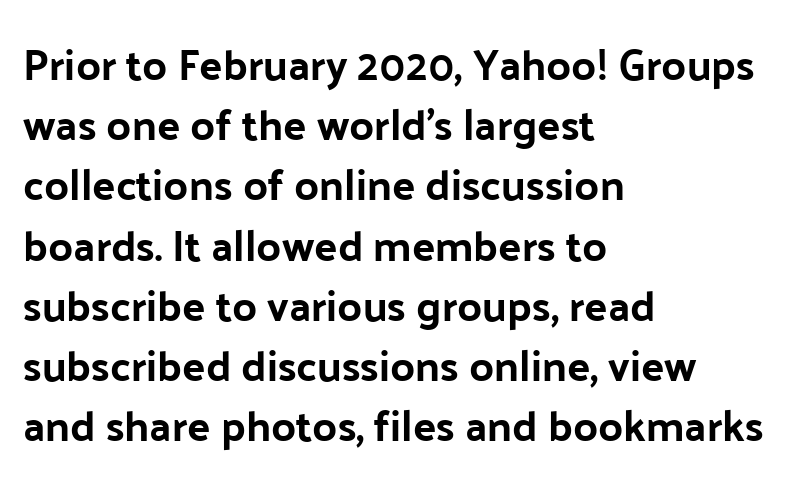
The image shows 43 px sans-serif type, upright; set left-aligned, normal line spacing (1.4x), normal letter spacing, not underlined; low stroke contrast and a medium x-height.
